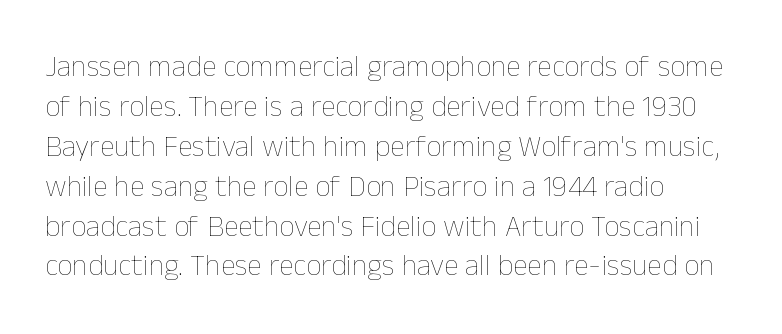
Q: Is the text bold? A: No.
Q: Is the text italic (slanted)? A: No, it is upright.
Q: Is the text underlined? A: No.
Q: How is the paragraph aligned? A: Left-aligned.
Q: Is the spacing between letters normal or unusually wide? A: Normal.
Q: Is the spacing between lines tight, normal or loose? A: Normal.
Q: Width (condensed, normal, or wide)? A: Normal.
Q: Stroke contrast? A: Low.
Q: x-height? A: Medium.
Q: Monospaced? A: No.
